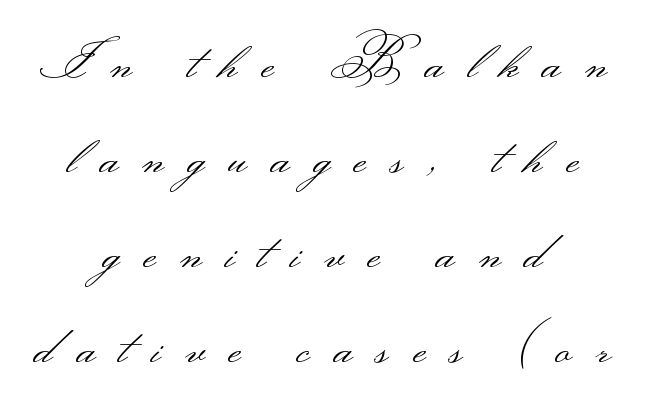
The image shows 52 px light, wide sans-serif type; set centered, line spacing 1.83x, unusually wide letter spacing (+0.46 em), not underlined; medium stroke contrast.
